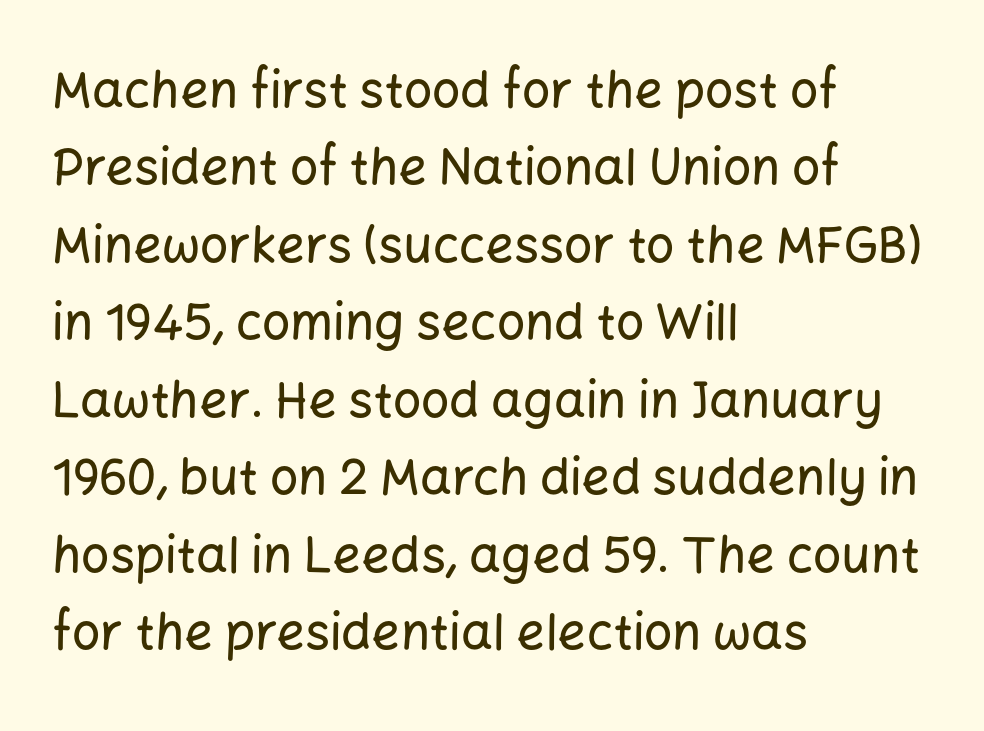
Q: Is the text italic (slanted)? A: No, it is upright.
Q: Is the typeface a serif or a sans-serif typeface? A: Sans-serif.
Q: Is the text underlined? A: No.
Q: How is the paragraph aligned? A: Left-aligned.
Q: Is the spacing between letters normal or unusually wide? A: Normal.
Q: Is the spacing between lines tight, normal or loose? A: Normal.
Q: Width (condensed, normal, or wide)? A: Normal.
Q: Stroke contrast? A: Low.
Q: x-height? A: Medium.
Q: Monospaced? A: No.
